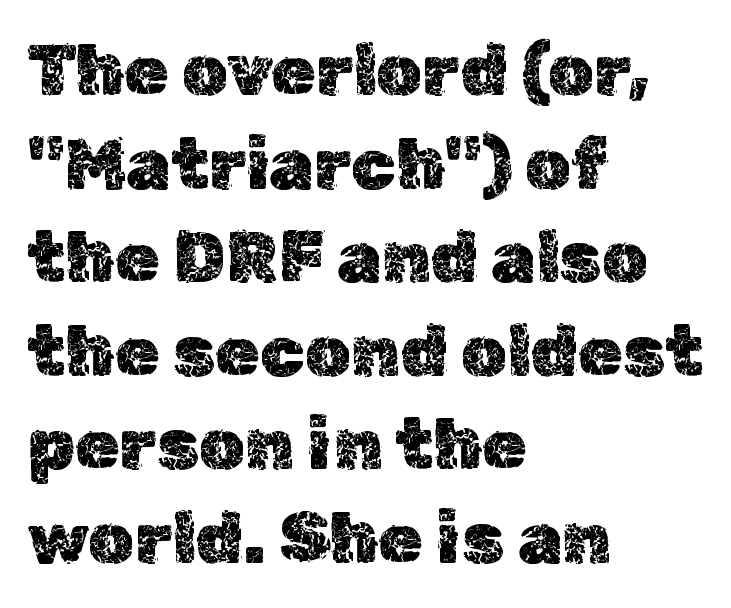
Q: Is the text italic (slanted)? A: No, it is upright.
Q: Is the text underlined? A: No.
Q: How is the paragraph aligned? A: Left-aligned.
Q: Is the spacing between letters normal or unusually wide? A: Normal.
Q: Is the spacing between lines tight, normal or loose? A: Normal.
Q: Width (condensed, normal, or wide)? A: Normal.
Q: x-height? A: Medium.
Q: Monospaced? A: No.
